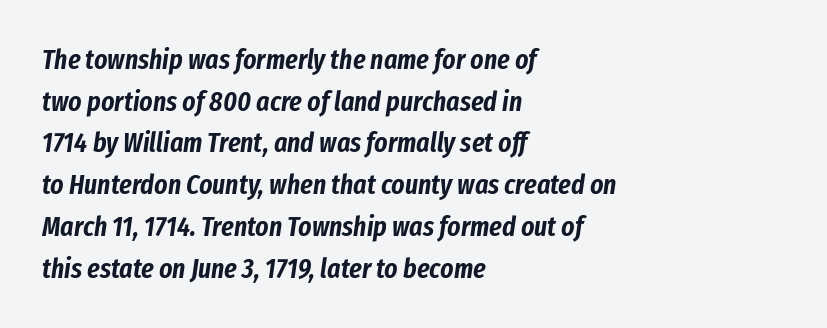
The image shows 28 px condensed type, italic (leaning right); set left-aligned, normal line spacing (1.49x), normal letter spacing, not underlined; low stroke contrast and a medium x-height.
